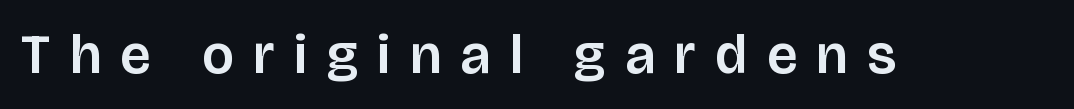
Short note: letters widely spaced. Serifs: no, the terminals of the letterforms are clean. Style check: upright. Check under the words: just untouched page. Do the characters align in a grid? No, the font is proportional.
